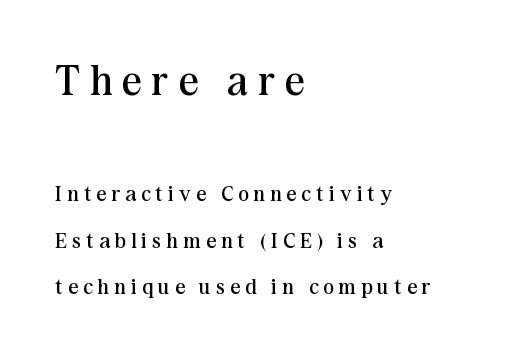
The ragged edge is on the right, which tells us the setting is flush left. Airy leading. The passage shown has open, widely tracked lettering throughout. In terms of letterform style, serifs are clearly present. Honestly, there is no underline to notice here at all.
